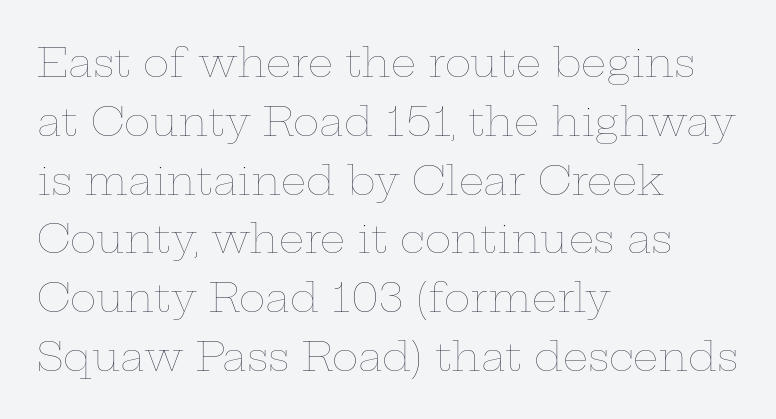
Q: Is the text bold? A: No.
Q: Is the text italic (slanted)? A: No, it is upright.
Q: Is the text underlined? A: No.
Q: How is the paragraph aligned? A: Left-aligned.
Q: Is the spacing between letters normal or unusually wide? A: Normal.
Q: Is the spacing between lines tight, normal or loose? A: Normal.
Q: Width (condensed, normal, or wide)? A: Wide.
Q: Stroke contrast? A: Low.
Q: x-height? A: Medium.
Q: Monospaced? A: No.
